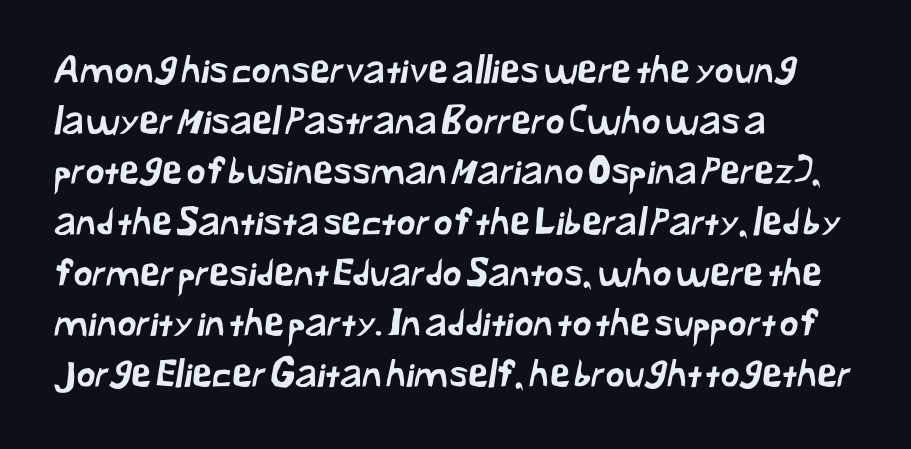
{"serif": "no", "width": "normal", "stroke_contrast": "low", "x_height": "medium", "monospaced": "no", "underline": "no", "align": "left", "line_spacing": "normal", "line_spacing_ratio": 1.37, "letter_spacing": "normal", "letter_spacing_em": 0.0, "glyph_px": 37}
